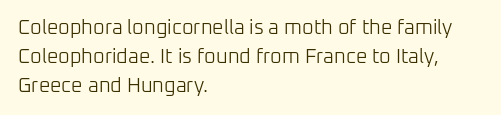
The image shows 20 px text type, upright; set left-aligned, normal line spacing (1.44x), normal letter spacing, not underlined.
